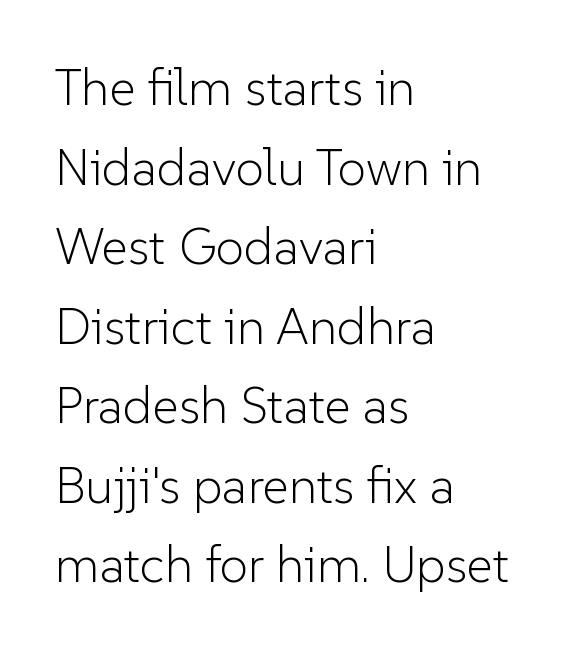
{"serif": "no", "italic": "no", "bold": "no", "weight": "light", "width": "normal", "stroke_contrast": "low", "x_height": "medium", "monospaced": "no", "underline": "no", "align": "left", "line_spacing": "normal", "line_spacing_ratio": 1.56, "letter_spacing": "normal", "letter_spacing_em": 0.0, "glyph_px": 51}
